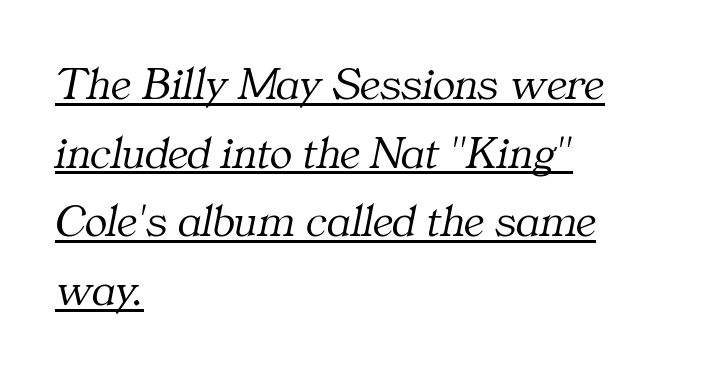
Is there much room between lines? A standard amount, neither cramped nor airy. The passage shown is typeset with a serif family. The rag falls on the right side of this text block. The letters sit at their default tracking, neither squeezed nor spread.
